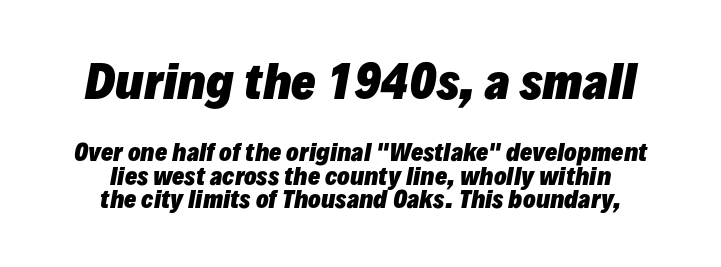
{"italic": "yes", "lean": "right", "slant_degrees": 10, "bold": "yes", "weight": "heavy", "width": "normal", "stroke_contrast": "low", "x_height": "medium", "monospaced": "no", "underline": "no", "align": "center", "line_spacing": "tight", "line_spacing_ratio": 1.04, "letter_spacing": "normal", "letter_spacing_em": 0.0, "larger_block": "first", "size_ratio": 2.0, "glyph_px": 46}
